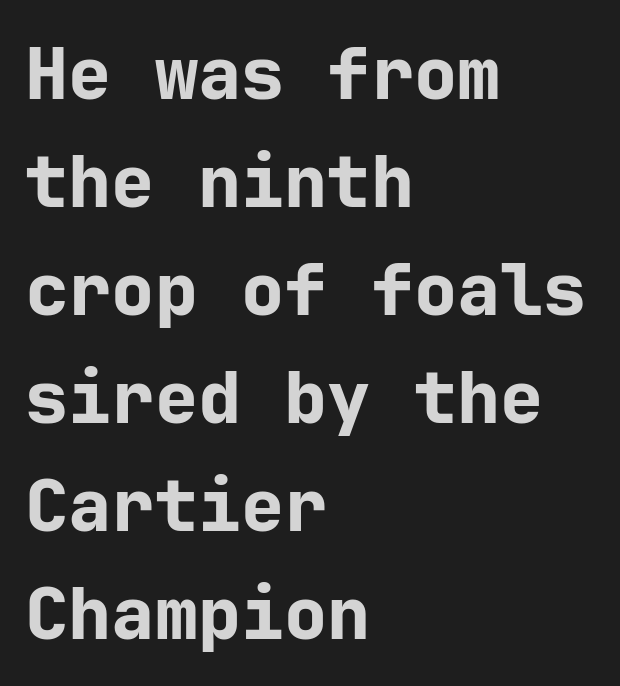
Q: Is the text bold? A: Yes.
Q: Is the text italic (slanted)? A: No, it is upright.
Q: Is the typeface a serif or a sans-serif typeface? A: Sans-serif.
Q: Is the text underlined? A: No.
Q: How is the paragraph aligned? A: Left-aligned.
Q: Is the spacing between letters normal or unusually wide? A: Normal.
Q: Is the spacing between lines tight, normal or loose? A: Normal.
Q: Width (condensed, normal, or wide)? A: Normal.
Q: Stroke contrast? A: Low.
Q: x-height? A: Medium.
